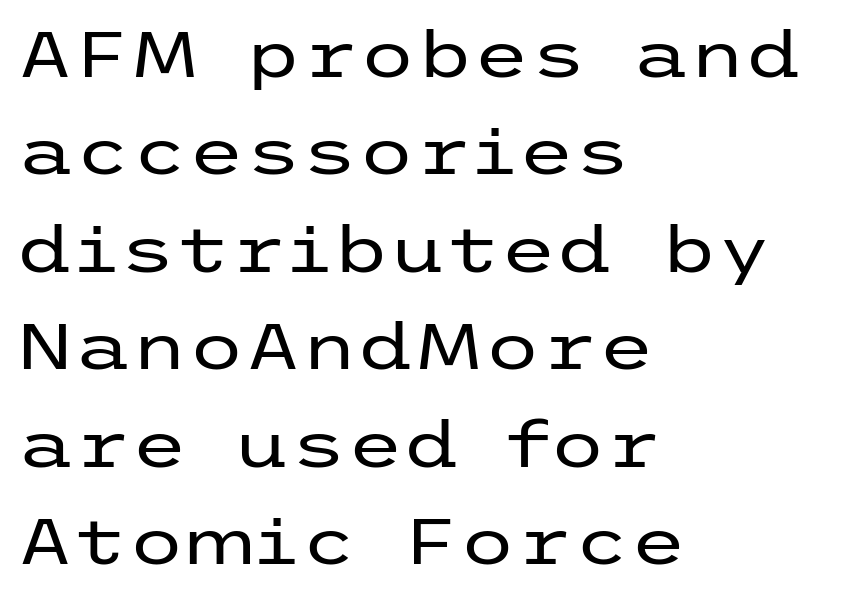
The image shows 65 px regular-weight, wide sans-serif type, upright; set left-aligned, normal line spacing (1.5x), normal letter spacing, not underlined; low stroke contrast and a medium x-height.
